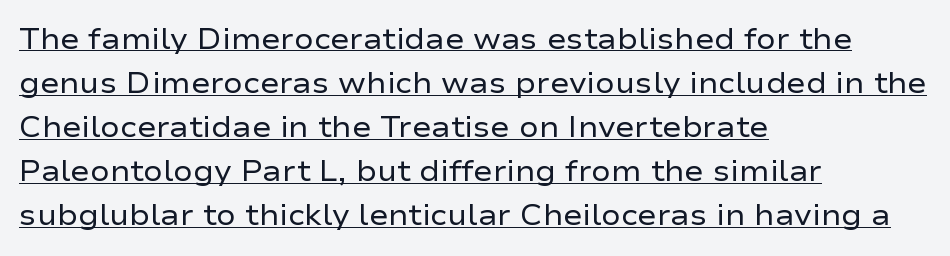
{"serif": "no", "italic": "no", "bold": "no", "weight": "regular", "width": "wide", "stroke_contrast": "low", "x_height": "medium", "monospaced": "no", "underline": "yes", "align": "left", "line_spacing": "normal", "line_spacing_ratio": 1.52, "letter_spacing": "normal", "letter_spacing_em": 0.0, "glyph_px": 29}
